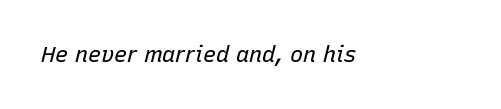
The image shows 22 px text type, italic (leaning right); set normal letter spacing, not underlined.
